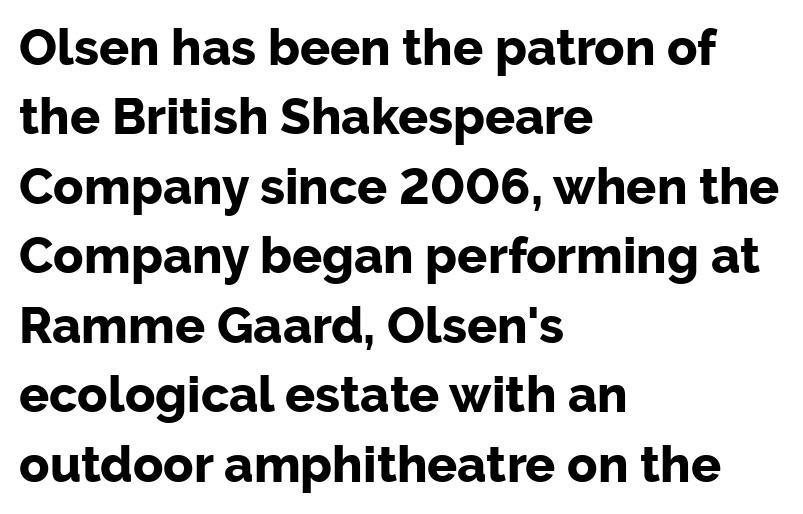
{"serif": "no", "italic": "no", "bold": "yes", "weight": "bold", "width": "normal", "stroke_contrast": "low", "x_height": "medium", "monospaced": "no", "underline": "no", "align": "left", "line_spacing": "normal", "line_spacing_ratio": 1.39, "letter_spacing": "normal", "letter_spacing_em": 0.0, "glyph_px": 50}
